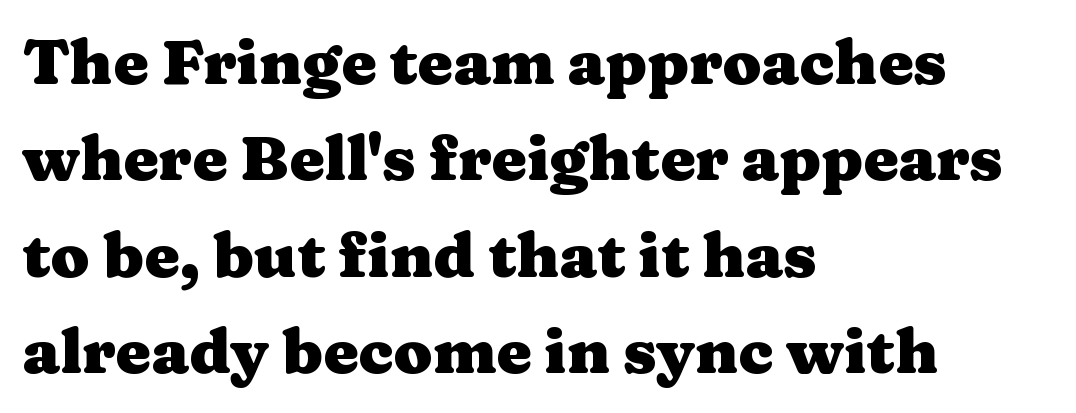
The image shows 63 px heavy, wide serif type, upright; set left-aligned, normal line spacing (1.53x), normal letter spacing, not underlined; medium stroke contrast and a medium x-height.
